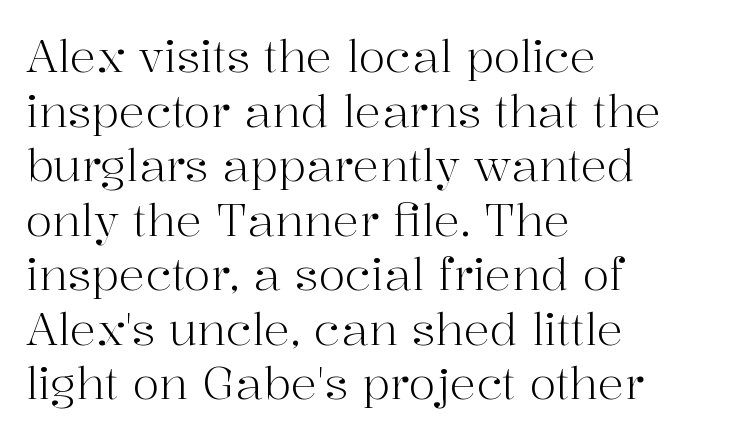
Visually the block forms a straight wall on the left and a jagged coastline on the right. Old-style or modern, the face here clearly has serifs. Do the characters align in a grid? No, the font is proportional. Underline: absent. Caption: standard tracking, unaltered.
